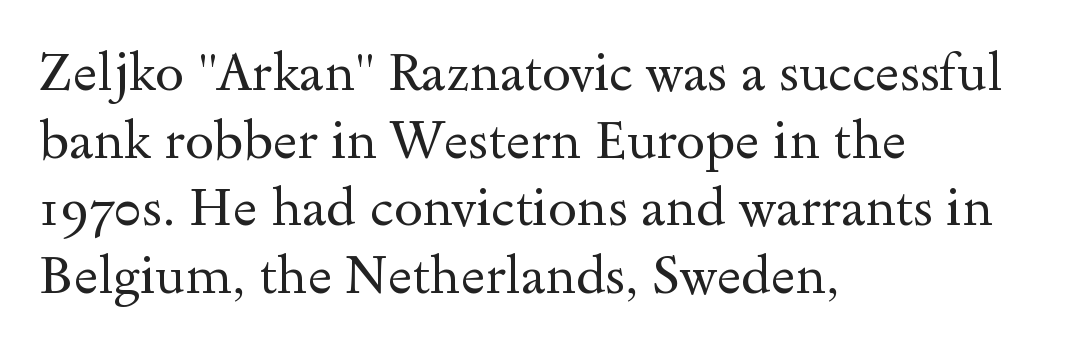
{"serif": "yes", "italic": "no", "bold": "no", "weight": "regular", "width": "wide", "x_height": "small", "monospaced": "no", "underline": "no", "align": "left", "line_spacing": "normal", "line_spacing_ratio": 1.3, "letter_spacing": "normal", "letter_spacing_em": 0.0, "glyph_px": 52}
